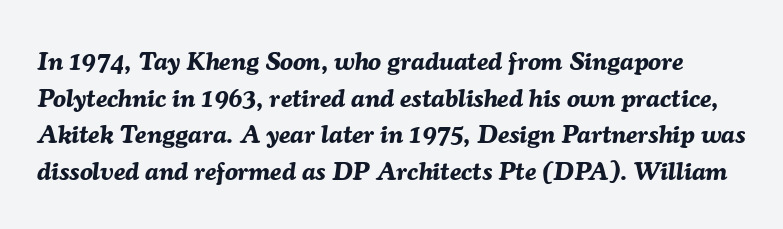
The designer left line spacing at the default. The face used here has the dense, thick strokes of a bold. This is oblique type, the kind used for emphasis or titles. The baseline area is clear.
